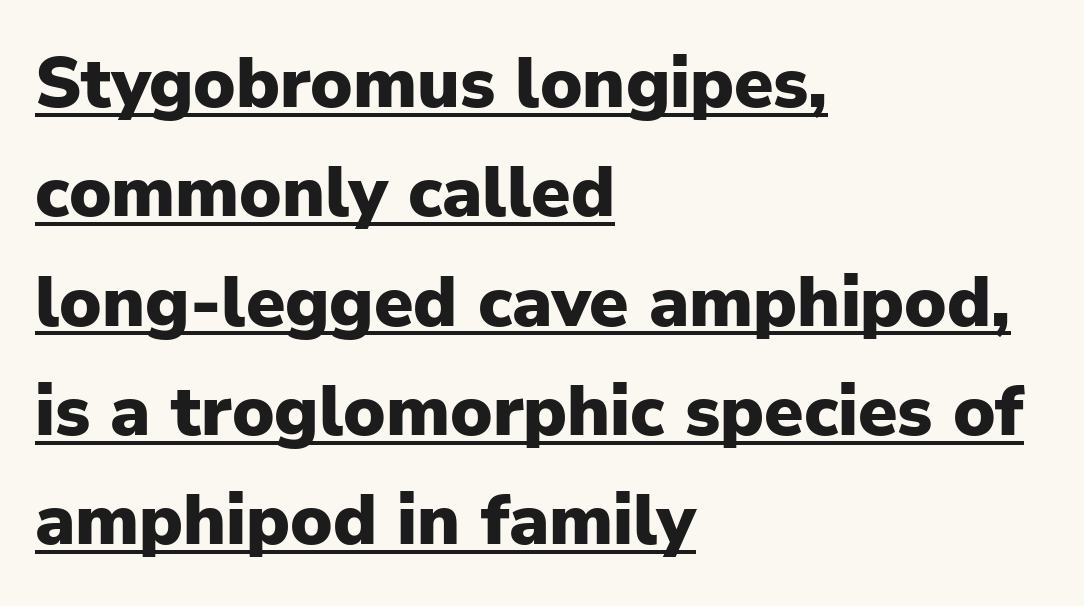
These lines are rendered in a variable-pitch font. To sum up the face: it is a sans, with no serifs. Italic: no, the glyphs are upright roman. Strong, thick strokes mark this as bold type.
